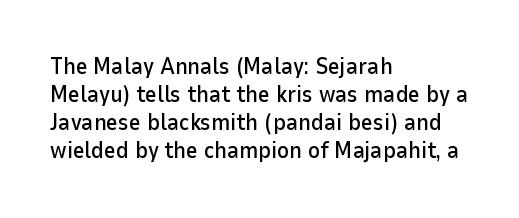
Look at the tracking — it's just the regular setting, nothing added. Caption: multi-line text, flush left, ragged right. Notice how the stems are strictly vertical — no italics here. A clean baseline with only descenders dipping below it.
